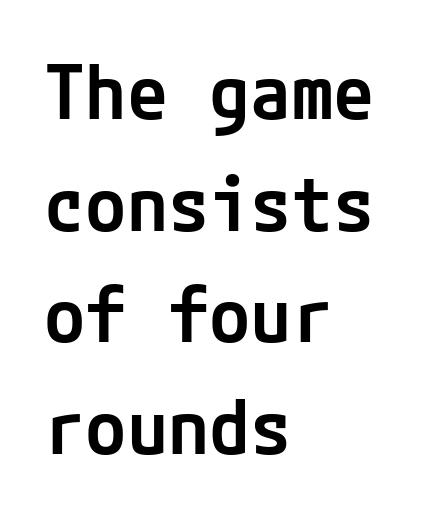
{"serif": "no", "italic": "no", "bold": "semi", "weight": "semibold", "width": "normal", "stroke_contrast": "low", "x_height": "medium", "underline": "no", "align": "left", "line_spacing": "normal", "line_spacing_ratio": 1.49, "letter_spacing": "normal", "letter_spacing_em": 0.0, "glyph_px": 75}
